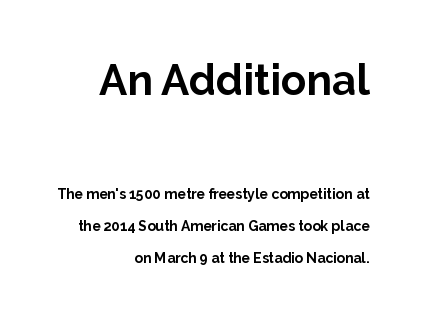
{"serif": "no", "italic": "no", "bold": "yes", "weight": "bold", "width": "normal", "stroke_contrast": "low", "x_height": "medium", "monospaced": "no", "underline": "no", "align": "right", "line_spacing": "loose", "line_spacing_ratio": 2.29, "letter_spacing": "normal", "letter_spacing_em": 0.0, "larger_block": "first", "size_ratio": 3.0, "glyph_px": 42}
